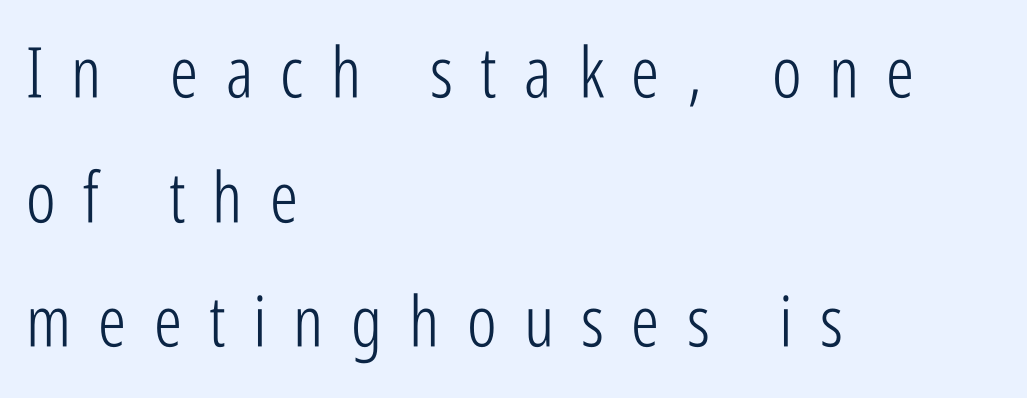
{"serif": "no", "italic": "no", "bold": "no", "weight": "light", "width": "condensed", "stroke_contrast": "low", "x_height": "medium", "monospaced": "no", "underline": "no", "align": "left", "line_spacing_ratio": 1.78, "letter_spacing": "wide", "letter_spacing_em": 0.39, "glyph_px": 70}
